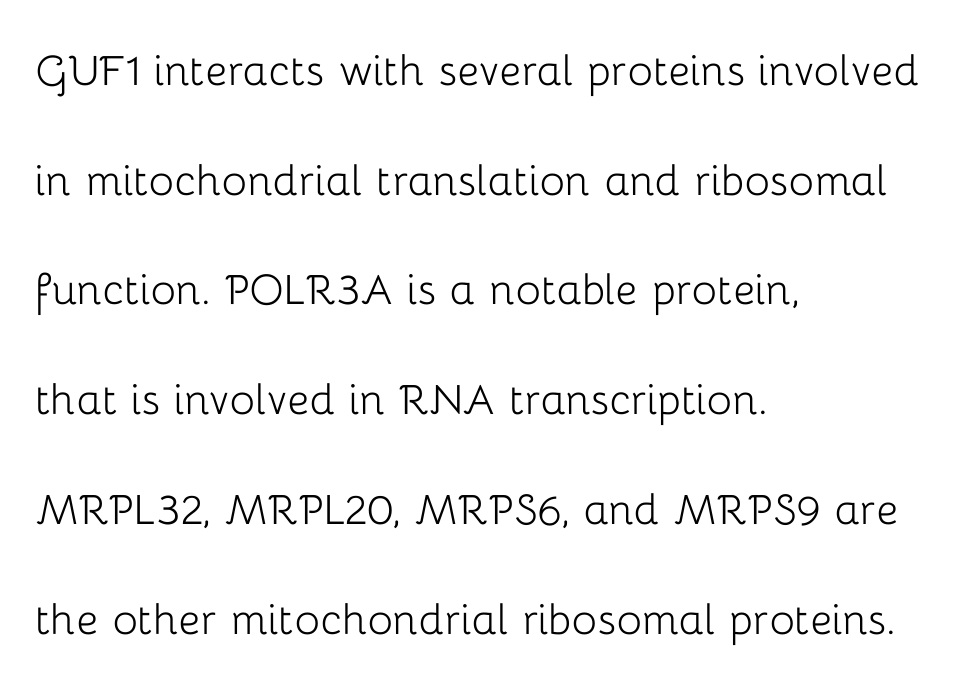
{"serif": "no", "italic": "no", "bold": "no", "weight": "light", "width": "normal", "stroke_contrast": "low", "x_height": "medium", "monospaced": "no", "underline": "no", "align": "left", "line_spacing": "loose", "line_spacing_ratio": 2.07, "letter_spacing": "normal", "letter_spacing_em": 0.0, "glyph_px": 53}
